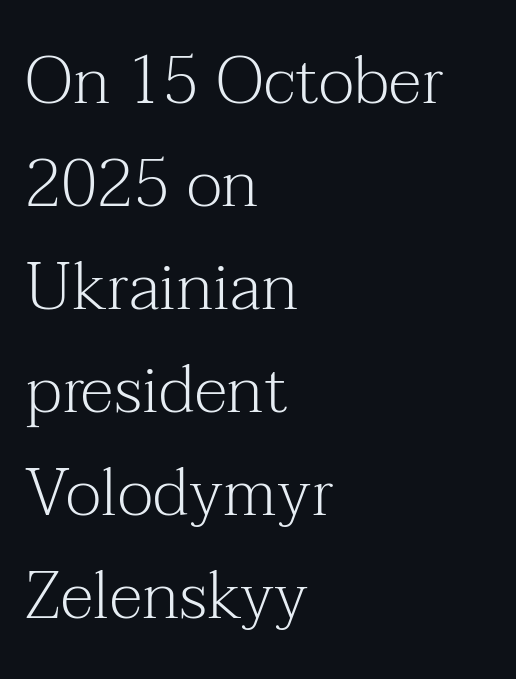
Q: Is the text bold? A: No.
Q: Is the text italic (slanted)? A: No, it is upright.
Q: Is the typeface a serif or a sans-serif typeface? A: Serif.
Q: Is the text underlined? A: No.
Q: How is the paragraph aligned? A: Left-aligned.
Q: Is the spacing between letters normal or unusually wide? A: Normal.
Q: Is the spacing between lines tight, normal or loose? A: Normal.
Q: Width (condensed, normal, or wide)? A: Normal.
Q: Stroke contrast? A: Medium.
Q: x-height? A: Medium.
Q: Monospaced? A: No.
